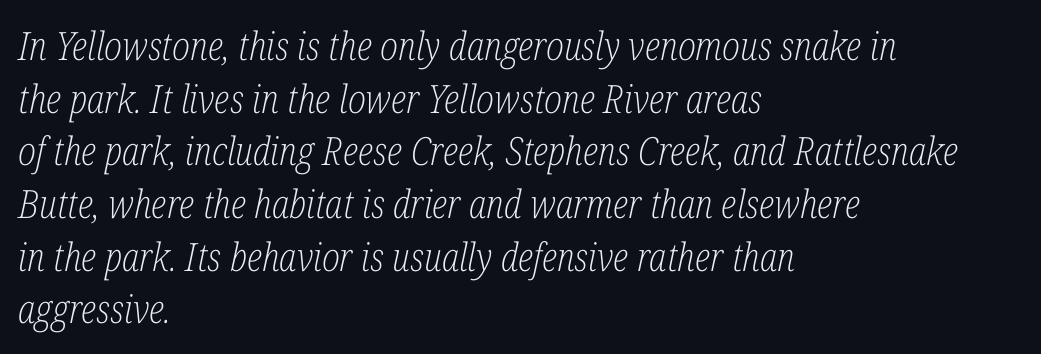
The image shows 39 px light, condensed serif type, italic (leaning right); set left-aligned, normal line spacing (1.35x), normal letter spacing, not underlined; low stroke contrast and a medium x-height.
